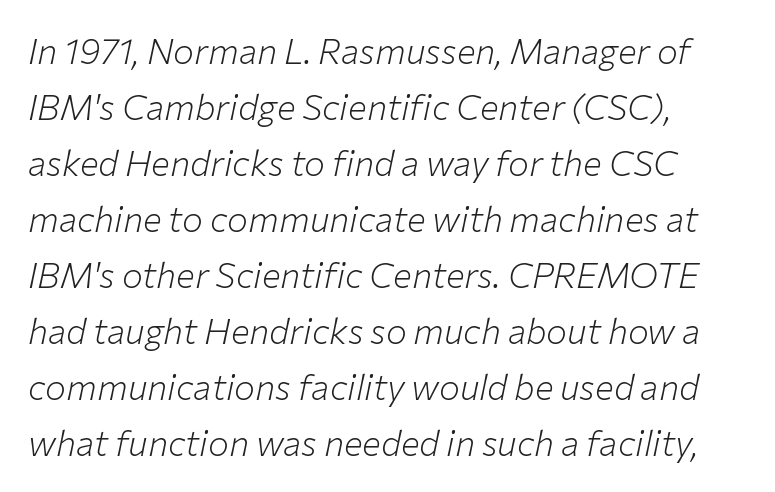
Unbolded letterforms with no extra heft. Notice how the passage keeps a crisp vertical edge on the left only. Character widths vary here, with narrow letters taking less room than wide ones. Check the space under the baseline: it is left empty. Notice how descenders clear the ascenders below comfortably — that's standard leading. Observe the lean: these are italic letterforms.
